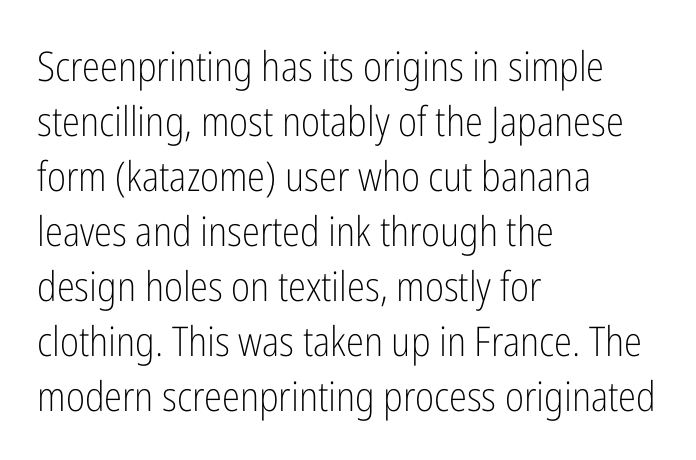
{"serif": "no", "italic": "no", "bold": "no", "weight": "light", "width": "condensed", "stroke_contrast": "low", "x_height": "medium", "monospaced": "no", "underline": "no", "align": "left", "line_spacing": "normal", "line_spacing_ratio": 1.34, "letter_spacing": "normal", "letter_spacing_em": 0.0, "glyph_px": 41}
